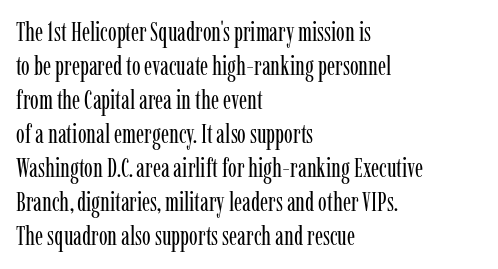
Descenders are the only things crossing below the line. All the whitespace from short lines collects on the right. Characters remain perfectly vertical along every line. The letters sit at their default tracking, neither squeezed nor spread.
